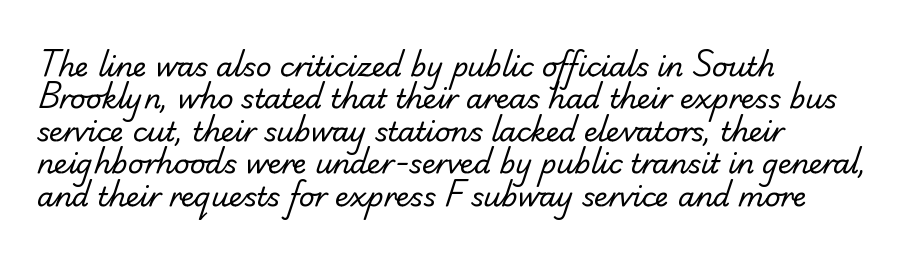
{"bold": "no", "underline": "no", "align": "left", "line_spacing_ratio": 1.2, "letter_spacing": "normal", "letter_spacing_em": 0.0, "glyph_px": 27}
